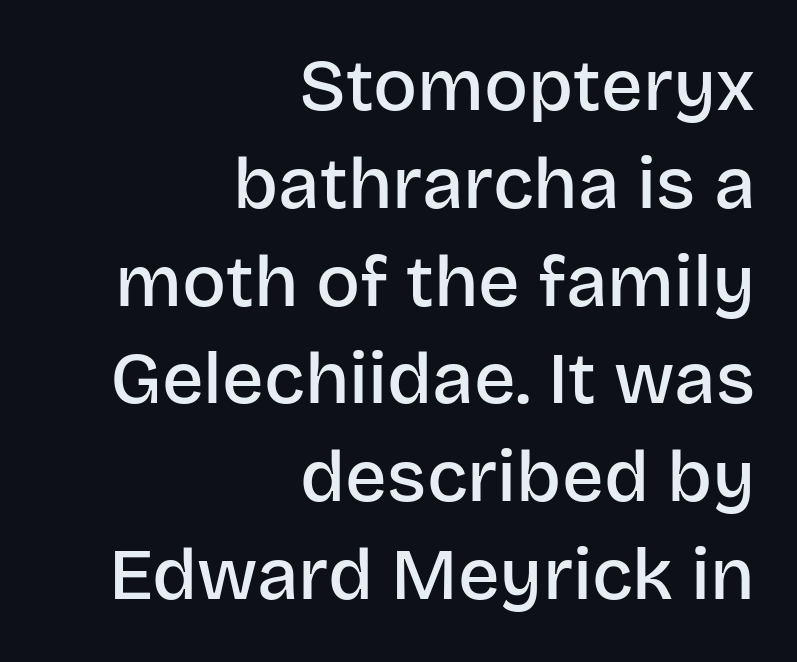
{"serif": "no", "italic": "no", "bold": "semi", "weight": "semibold", "width": "normal", "stroke_contrast": "low", "x_height": "large", "monospaced": "no", "underline": "no", "align": "right", "line_spacing": "normal", "line_spacing_ratio": 1.34, "letter_spacing": "normal", "letter_spacing_em": 0.0, "glyph_px": 73}
